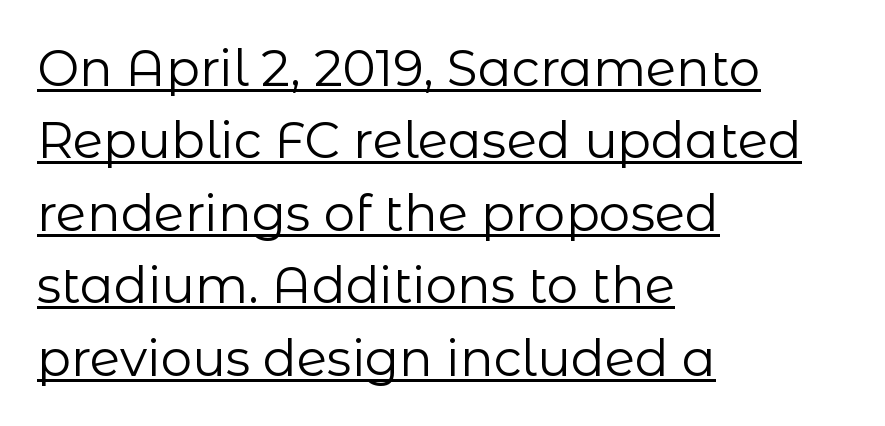
The image shows 50 px regular-weight sans-serif type, upright; set left-aligned, normal line spacing (1.45x), normal letter spacing, underlined; low stroke contrast and a medium x-height.
